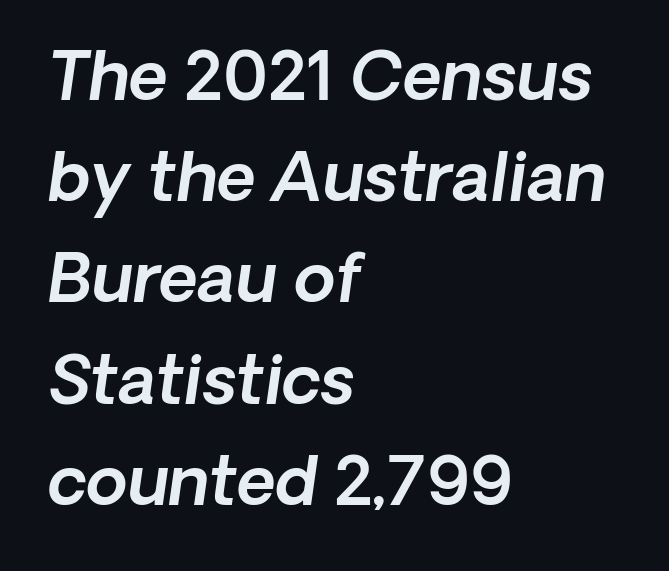
Q: Is the typeface a serif or a sans-serif typeface? A: Sans-serif.
Q: Is the text underlined? A: No.
Q: How is the paragraph aligned? A: Left-aligned.
Q: Is the spacing between letters normal or unusually wide? A: Normal.
Q: Is the spacing between lines tight, normal or loose? A: Normal.
Q: Width (condensed, normal, or wide)? A: Normal.
Q: x-height? A: Medium.
Q: Monospaced? A: No.
